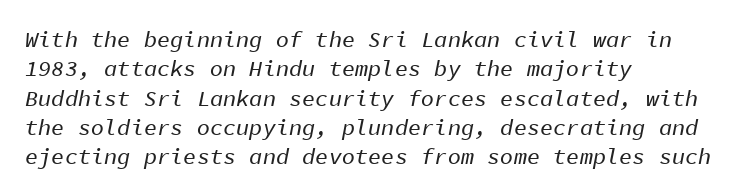
{"italic": "yes", "lean": "right", "slant_degrees": 11, "underline": "no", "align": "left", "line_spacing": "normal", "line_spacing_ratio": 1.33, "letter_spacing": "normal", "letter_spacing_em": 0.0, "glyph_px": 22}
